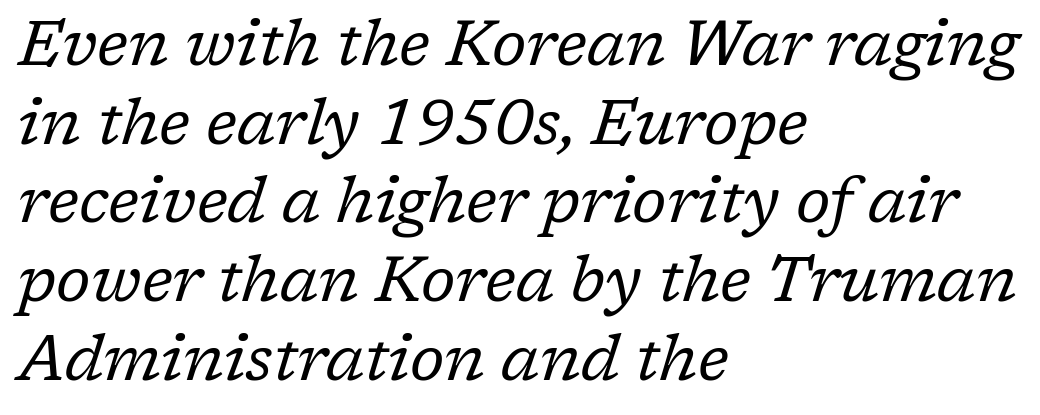
Q: Is the text bold? A: No.
Q: Is the text italic (slanted)? A: Yes, it leans right by about 17 degrees.
Q: Is the typeface a serif or a sans-serif typeface? A: Serif.
Q: Is the text underlined? A: No.
Q: How is the paragraph aligned? A: Left-aligned.
Q: Is the spacing between letters normal or unusually wide? A: Normal.
Q: Is the spacing between lines tight, normal or loose? A: Normal.
Q: Width (condensed, normal, or wide)? A: Normal.
Q: Stroke contrast? A: Low.
Q: x-height? A: Medium.
Q: Monospaced? A: No.
